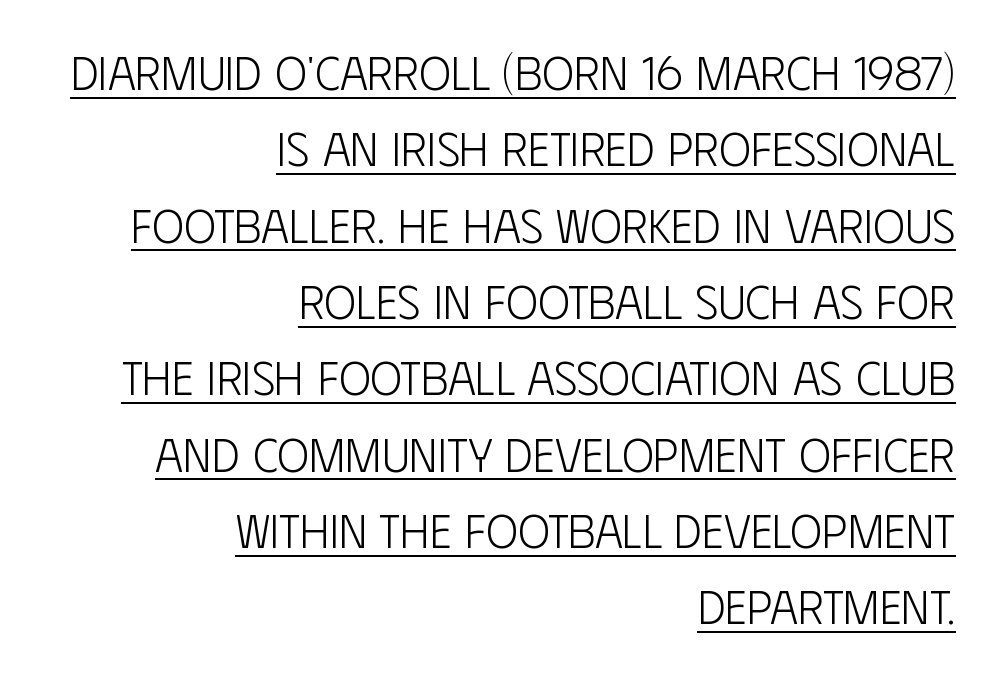
{"serif": "no", "italic": "no", "bold": "no", "weight": "light", "width": "condensed", "stroke_contrast": "low", "x_height": "large", "monospaced": "no", "underline": "yes", "align": "right", "line_spacing": "normal", "line_spacing_ratio": 1.59, "letter_spacing": "normal", "letter_spacing_em": 0.0, "glyph_px": 48}
